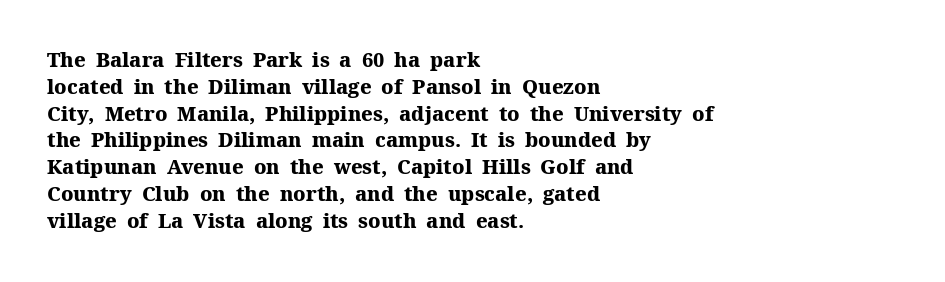
The image shows 20 px bold type, upright; set left-aligned, normal line spacing (1.34x), normal letter spacing, not underlined.
